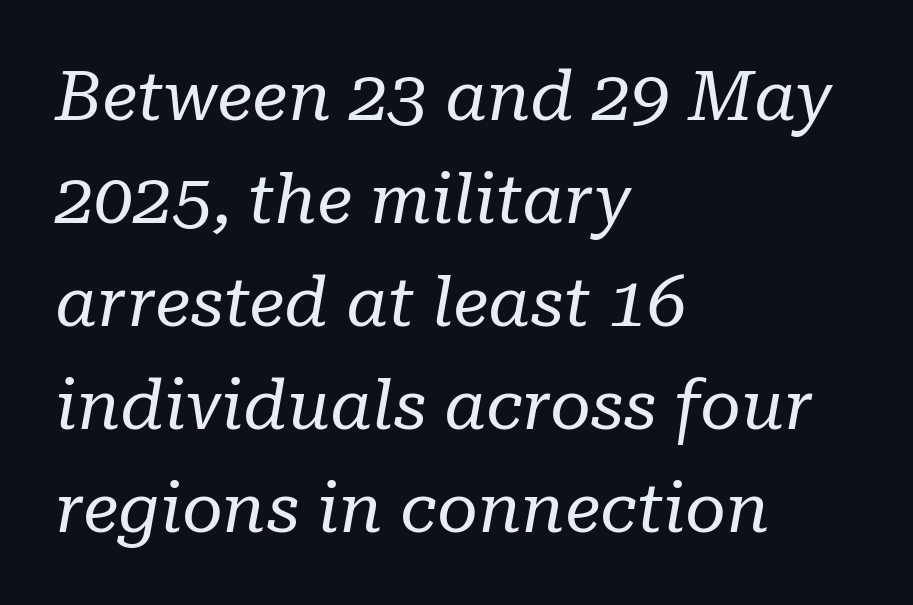
{"serif": "yes", "italic": "yes", "lean": "right", "slant_degrees": 10, "bold": "no", "weight": "regular", "width": "normal", "stroke_contrast": "low", "x_height": "medium", "monospaced": "no", "underline": "no", "align": "left", "line_spacing": "normal", "line_spacing_ratio": 1.47, "letter_spacing": "normal", "letter_spacing_em": 0.0, "glyph_px": 70}
